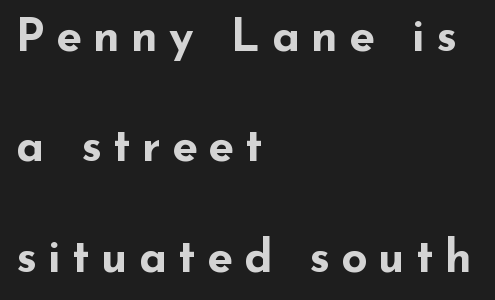
{"serif": "no", "italic": "no", "bold": "yes", "weight": "bold", "width": "wide", "stroke_contrast": "low", "x_height": "small", "monospaced": "no", "underline": "no", "align": "left", "line_spacing": "loose", "line_spacing_ratio": 2.4, "letter_spacing": "wide", "letter_spacing_em": 0.24, "glyph_px": 46}
